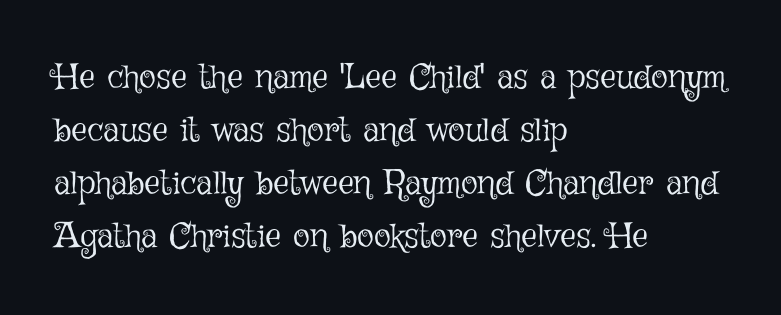
Q: Is the text bold? A: No.
Q: Is the text italic (slanted)? A: No, it is upright.
Q: Is the text underlined? A: No.
Q: How is the paragraph aligned? A: Left-aligned.
Q: Is the spacing between letters normal or unusually wide? A: Normal.
Q: Is the spacing between lines tight, normal or loose? A: Normal.
Q: Width (condensed, normal, or wide)? A: Normal.
Q: Stroke contrast? A: Low.
Q: x-height? A: Medium.
Q: Monospaced? A: No.
